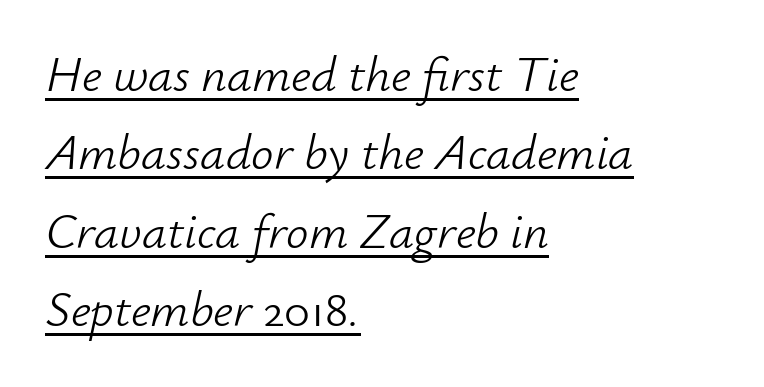
The image shows 50 px light type, italic (leaning right); set left-aligned, normal line spacing (1.57x), normal letter spacing, underlined; low stroke contrast and a small x-height.
